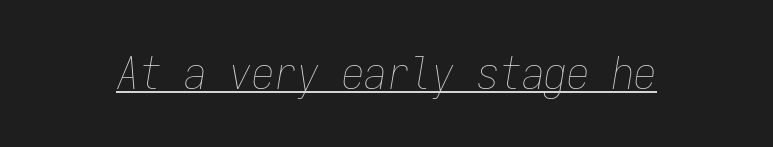
Q: Is the text bold? A: No.
Q: Is the text italic (slanted)? A: Yes, it leans right by about 9 degrees.
Q: Is the text underlined? A: Yes.
Q: Is the spacing between letters normal or unusually wide? A: Normal.
Q: Width (condensed, normal, or wide)? A: Condensed.
Q: Stroke contrast? A: Low.
Q: x-height? A: Medium.
Q: Monospaced? A: Yes.
